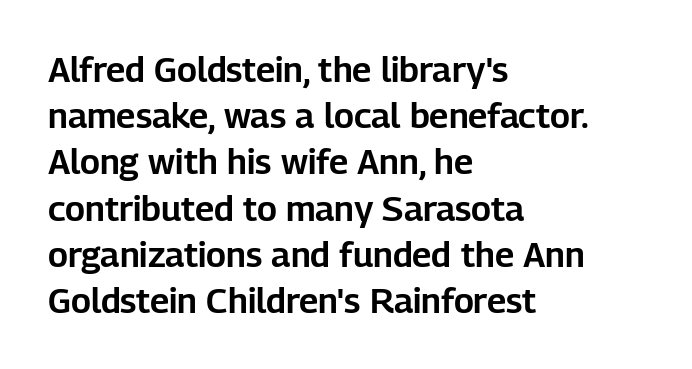
The image shows 35 px sans-serif type, upright; set left-aligned, normal line spacing (1.32x), normal letter spacing, not underlined; low stroke contrast and a medium x-height.
